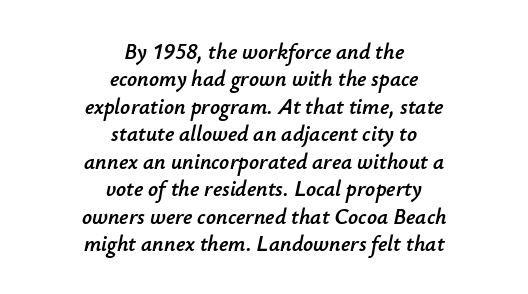
The horizontal fit of the characters is conventional and even. Characters are canted at an angle relative to the baseline's perpendicular. These lines sit exactly where default settings would place them. This rendering uses center alignment, leaving both contours irregular but symmetric. Any mark beneath the type? The region is blank.
